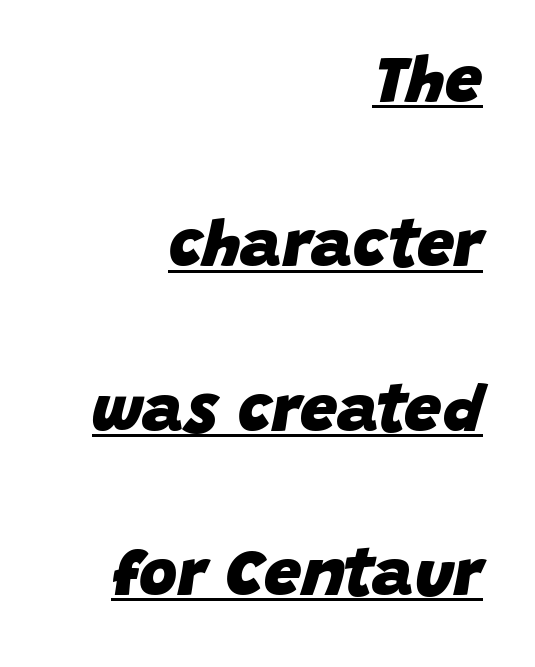
Q: Is the text bold? A: Yes.
Q: Is the text italic (slanted)? A: Yes, it leans right by about 15 degrees.
Q: Is the text underlined? A: Yes.
Q: How is the paragraph aligned? A: Right-aligned.
Q: Is the spacing between letters normal or unusually wide? A: Normal.
Q: Is the spacing between lines tight, normal or loose? A: Loose.
Q: Width (condensed, normal, or wide)? A: Normal.
Q: Stroke contrast? A: Low.
Q: x-height? A: Large.
Q: Monospaced? A: No.
